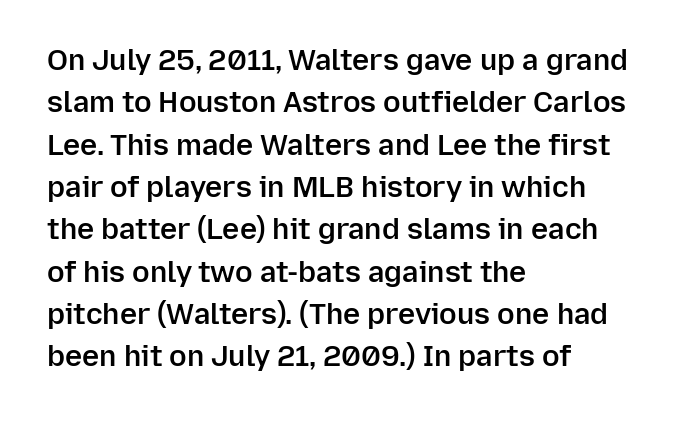
The image shows 29 px semibold sans-serif type, upright; set left-aligned, normal line spacing (1.46x), normal letter spacing, not underlined; low stroke contrast and a medium x-height.
